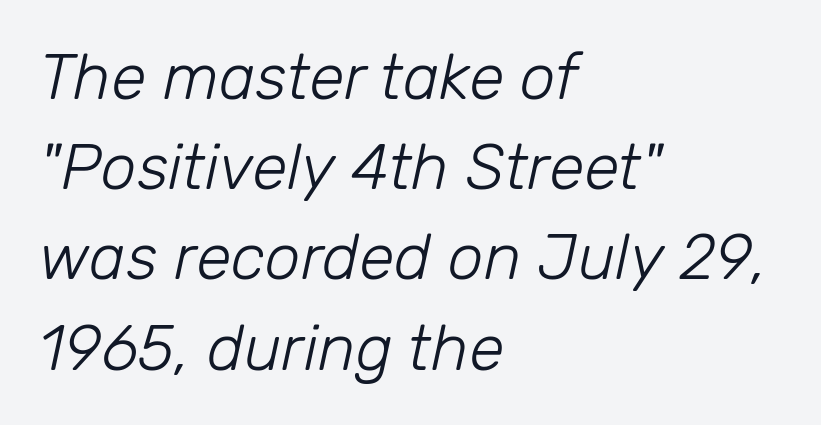
Q: Is the text bold? A: No.
Q: Is the text italic (slanted)? A: Yes, it leans right by about 12 degrees.
Q: Is the text underlined? A: No.
Q: How is the paragraph aligned? A: Left-aligned.
Q: Is the spacing between letters normal or unusually wide? A: Normal.
Q: Is the spacing between lines tight, normal or loose? A: Normal.
Q: Width (condensed, normal, or wide)? A: Normal.
Q: Stroke contrast? A: Low.
Q: x-height? A: Medium.
Q: Monospaced? A: No.
